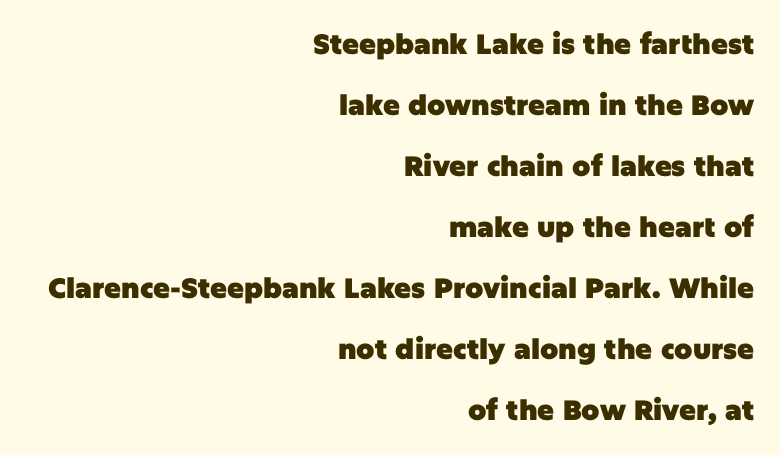
{"serif": "no", "italic": "no", "bold": "yes", "weight": "heavy", "width": "normal", "stroke_contrast": "low", "x_height": "large", "monospaced": "no", "underline": "no", "align": "right", "line_spacing": "loose", "line_spacing_ratio": 2.18, "letter_spacing": "normal", "letter_spacing_em": 0.0, "glyph_px": 28}
